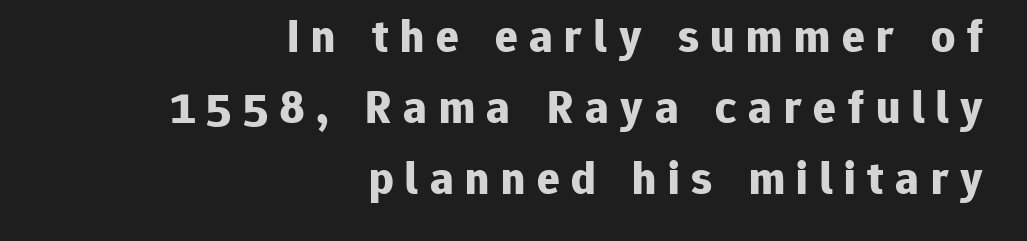
Q: Is the text bold? A: Yes.
Q: Is the text italic (slanted)? A: No, it is upright.
Q: Is the typeface a serif or a sans-serif typeface? A: Sans-serif.
Q: Is the text underlined? A: No.
Q: How is the paragraph aligned? A: Right-aligned.
Q: Is the spacing between letters normal or unusually wide? A: Unusually wide.
Q: Is the spacing between lines tight, normal or loose? A: Normal.
Q: Width (condensed, normal, or wide)? A: Normal.
Q: Stroke contrast? A: Low.
Q: x-height? A: Medium.
Q: Monospaced? A: No.
